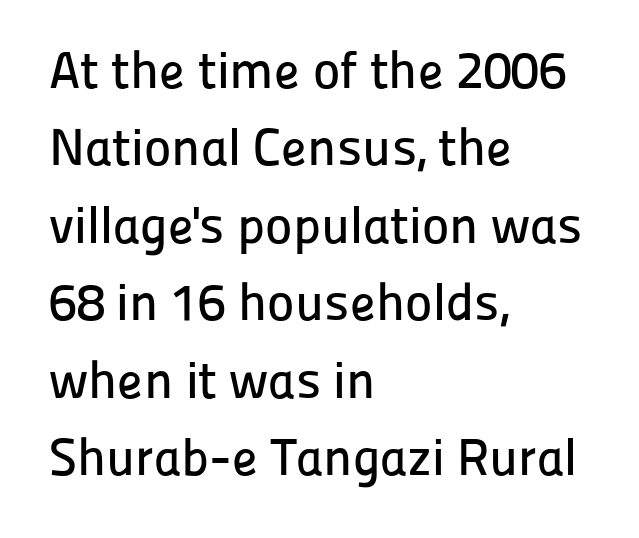
{"serif": "no", "italic": "no", "width": "normal", "stroke_contrast": "low", "x_height": "medium", "monospaced": "no", "underline": "no", "align": "left", "line_spacing": "normal", "line_spacing_ratio": 1.49, "letter_spacing": "normal", "letter_spacing_em": 0.0, "glyph_px": 52}
